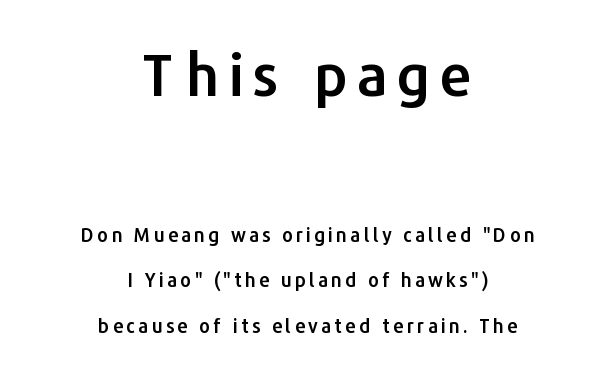
When letters stand straight like this, we call the style roman or upright. Interline gaps are noticeably wide in this sample. Spacing verdict: proportional, widths tailored to each character. Underline: absent. The emphasis by scale lands on block number one, above. Compared with a flush-left layout, this one balances lines on the center instead.
